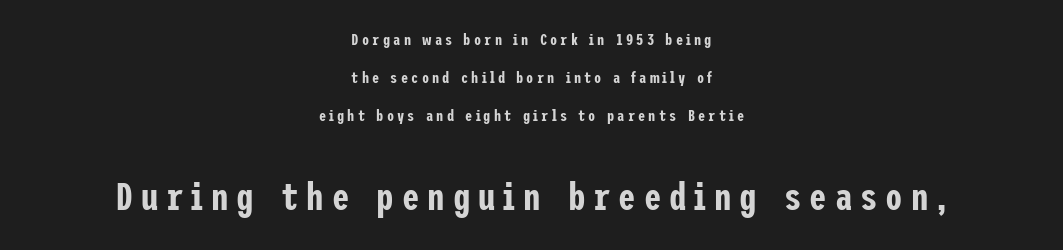
The image shows 39 px condensed sans-serif type, upright; set centered, loose line spacing (2.36x), unusually wide letter spacing (+0.2 em), not underlined; the second (bottom) block is 2.44x larger; low stroke contrast and a medium x-height.
